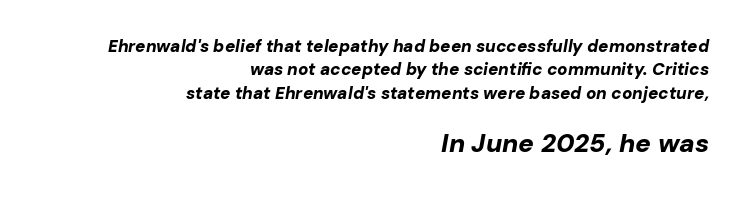
The image shows 26 px bold type, italic (leaning right); set right-aligned, normal line spacing (1.38x), normal letter spacing, not underlined; the second (bottom) block is 1.53x larger.
